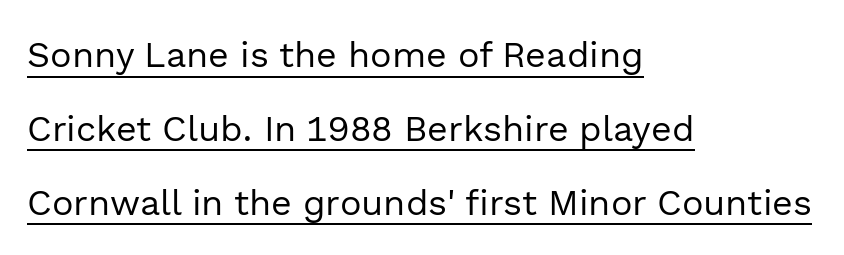
Q: Is the text bold? A: No.
Q: Is the text italic (slanted)? A: No, it is upright.
Q: Is the typeface a serif or a sans-serif typeface? A: Sans-serif.
Q: Is the text underlined? A: Yes.
Q: How is the paragraph aligned? A: Left-aligned.
Q: Is the spacing between letters normal or unusually wide? A: Normal.
Q: Is the spacing between lines tight, normal or loose? A: Loose.
Q: Width (condensed, normal, or wide)? A: Normal.
Q: x-height? A: Medium.
Q: Monospaced? A: No.
